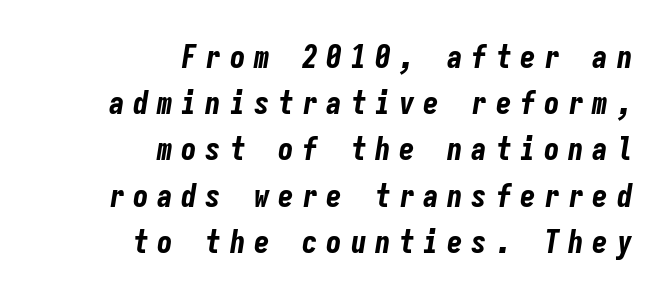
{"italic": "yes", "lean": "right", "slant_degrees": 9, "bold": "yes", "weight": "bold", "width": "condensed", "stroke_contrast": "low", "x_height": "medium", "monospaced": "yes", "underline": "no", "align": "right", "line_spacing": "normal", "line_spacing_ratio": 1.49, "letter_spacing": "wide", "letter_spacing_em": 0.28, "glyph_px": 31}
